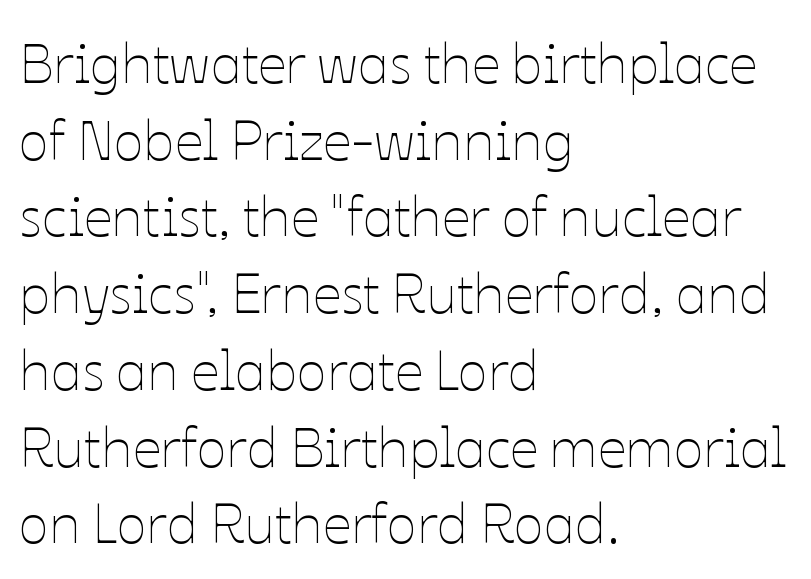
{"italic": "no", "bold": "no", "weight": "thin", "width": "normal", "stroke_contrast": "low", "x_height": "medium", "monospaced": "no", "underline": "no", "align": "left", "line_spacing": "normal", "line_spacing_ratio": 1.37, "letter_spacing": "normal", "letter_spacing_em": 0.0, "glyph_px": 56}
